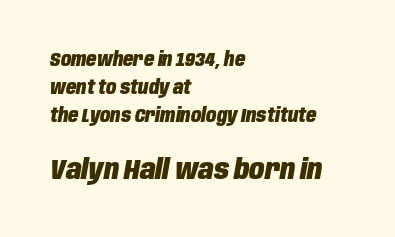
Q: Is the text bold? A: Yes.
Q: Is the text italic (slanted)? A: Yes, it leans right by about 10 degrees.
Q: Is the text underlined? A: No.
Q: How is the paragraph aligned? A: Left-aligned.
Q: Is the spacing between letters normal or unusually wide? A: Normal.
Q: Is the spacing between lines tight, normal or loose? A: Normal.
Q: Which block of text is set in a larger size, the first (top) or the second (bottom)? A: The second (bottom) one.
Q: Width (condensed, normal, or wide)? A: Condensed.
Q: Stroke contrast? A: Low.
Q: x-height? A: Large.
Q: Monospaced? A: No.
